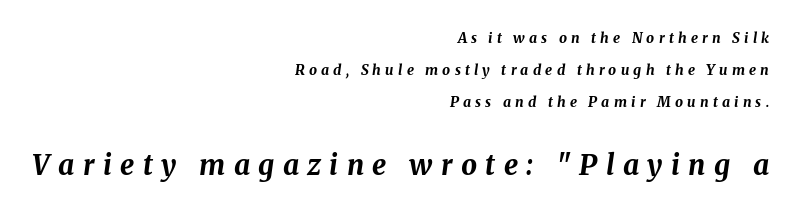
The image shows 28 px bold type, italic (leaning right); set right-aligned, loose line spacing (2.27x), unusually wide letter spacing (+0.3 em), not underlined; the second (bottom) block is 2.0x larger; medium stroke contrast and a medium x-height.
